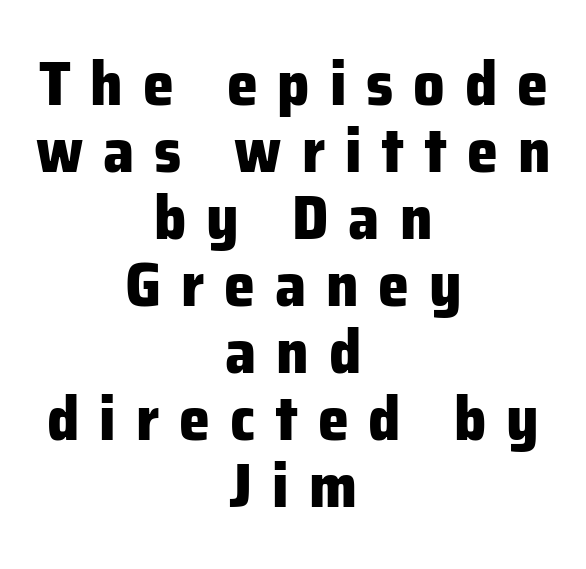
Q: Is the text bold? A: Yes.
Q: Is the text italic (slanted)? A: No, it is upright.
Q: Is the typeface a serif or a sans-serif typeface? A: Sans-serif.
Q: Is the text underlined? A: No.
Q: How is the paragraph aligned? A: Centered.
Q: Is the spacing between letters normal or unusually wide? A: Unusually wide.
Q: Is the spacing between lines tight, normal or loose? A: Tight.
Q: Width (condensed, normal, or wide)? A: Normal.
Q: Stroke contrast? A: Low.
Q: x-height? A: Medium.
Q: Monospaced? A: No.
